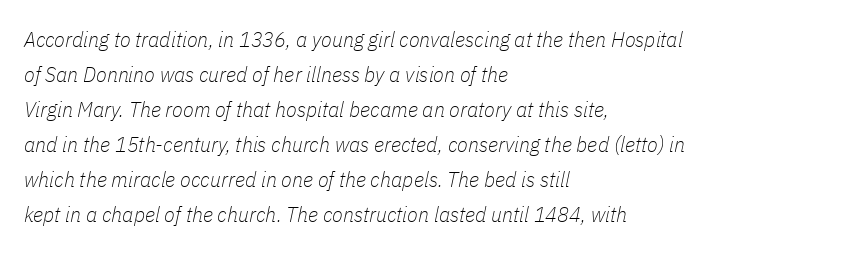
{"italic": "yes", "lean": "right", "slant_degrees": 11, "bold": "no", "underline": "no", "align": "left", "line_spacing": "normal", "line_spacing_ratio": 1.59, "letter_spacing": "normal", "letter_spacing_em": 0.0, "glyph_px": 22}
